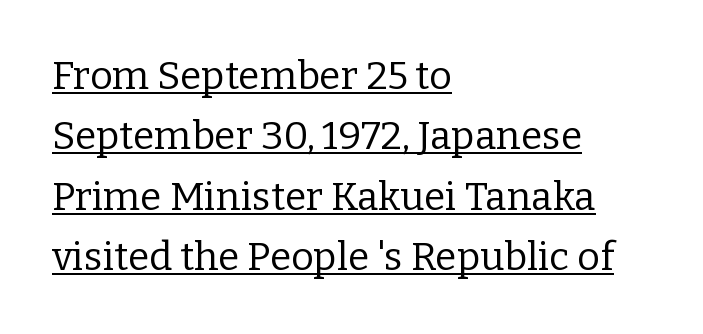
{"serif": "yes", "italic": "no", "bold": "no", "weight": "regular", "width": "normal", "stroke_contrast": "low", "x_height": "medium", "monospaced": "no", "underline": "yes", "align": "left", "line_spacing": "normal", "line_spacing_ratio": 1.55, "letter_spacing": "normal", "letter_spacing_em": 0.0, "glyph_px": 39}
